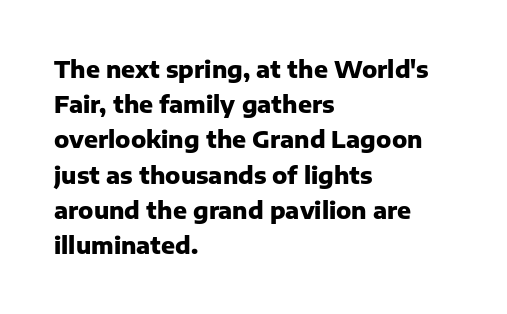
{"italic": "no", "bold": "yes", "underline": "no", "align": "left", "line_spacing": "normal", "line_spacing_ratio": 1.53, "letter_spacing": "normal", "letter_spacing_em": 0.0, "glyph_px": 23}
